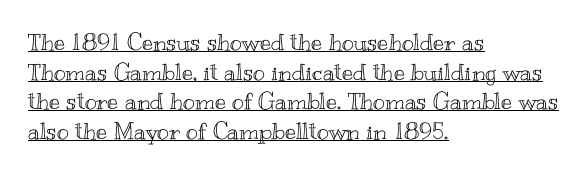
{"italic": "no", "underline": "yes", "align": "left", "line_spacing": "normal", "line_spacing_ratio": 1.29, "letter_spacing": "normal", "letter_spacing_em": 0.0, "glyph_px": 23}
